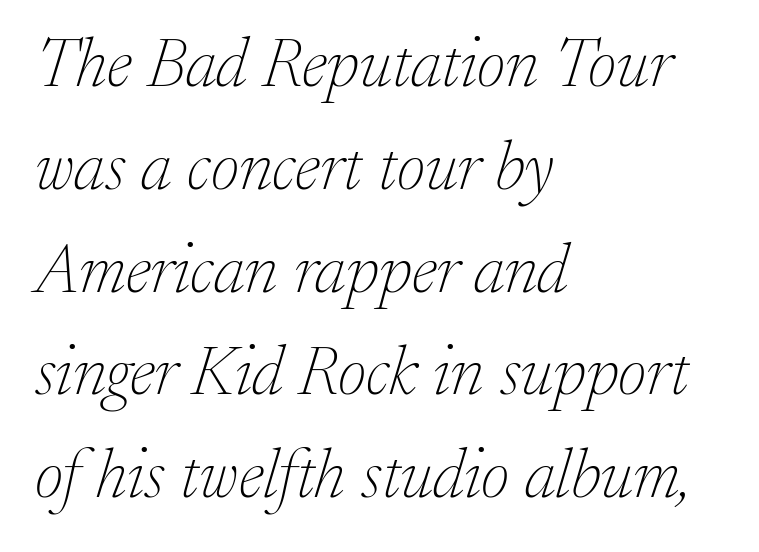
Q: Is the text bold? A: No.
Q: Is the text italic (slanted)? A: Yes, it leans right by about 17 degrees.
Q: Is the typeface a serif or a sans-serif typeface? A: Serif.
Q: Is the text underlined? A: No.
Q: How is the paragraph aligned? A: Left-aligned.
Q: Is the spacing between letters normal or unusually wide? A: Normal.
Q: Is the spacing between lines tight, normal or loose? A: Normal.
Q: Width (condensed, normal, or wide)? A: Normal.
Q: Stroke contrast? A: Low.
Q: x-height? A: Medium.
Q: Monospaced? A: No.
